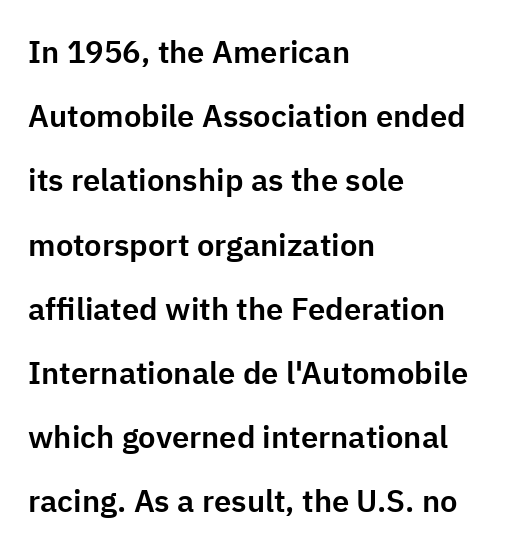
{"serif": "no", "italic": "no", "width": "normal", "stroke_contrast": "low", "x_height": "medium", "monospaced": "no", "underline": "no", "align": "left", "line_spacing": "loose", "line_spacing_ratio": 2.07, "letter_spacing": "normal", "letter_spacing_em": 0.0, "glyph_px": 31}
